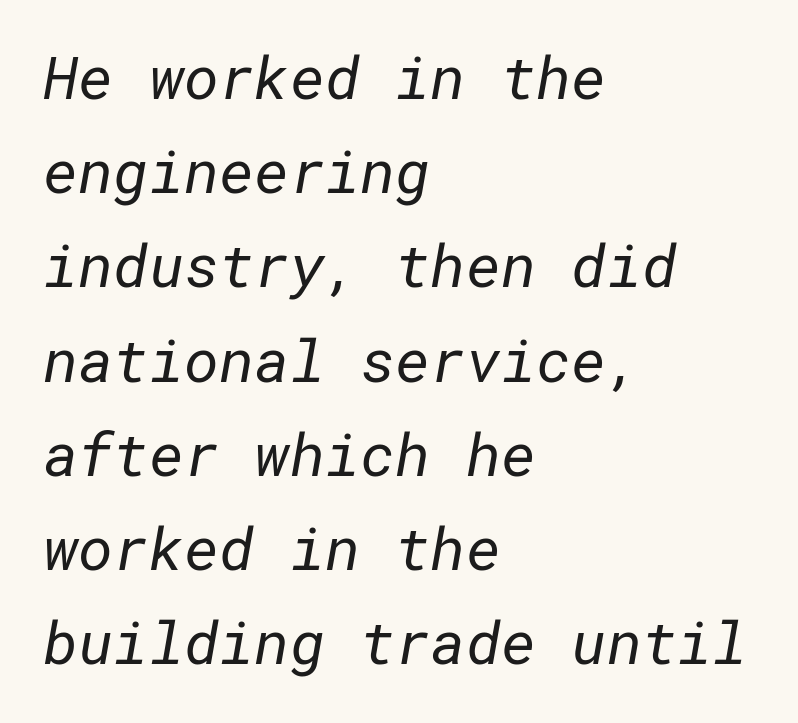
The text was rendered using a sans face with plain stroke endings. Nobody drew a line under any word here. You could call the tracking neutral — neither tight nor loose. Summary of vertical rhythm: regular, with standard interline spacing. The face looks like a standard text weight, possibly lighter.
